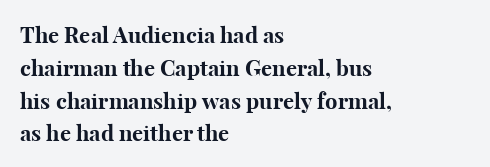
Q: Is the text bold? A: Yes.
Q: Is the text italic (slanted)? A: No, it is upright.
Q: Is the text underlined? A: No.
Q: How is the paragraph aligned? A: Left-aligned.
Q: Is the spacing between letters normal or unusually wide? A: Normal.
Q: Is the spacing between lines tight, normal or loose? A: Normal.
